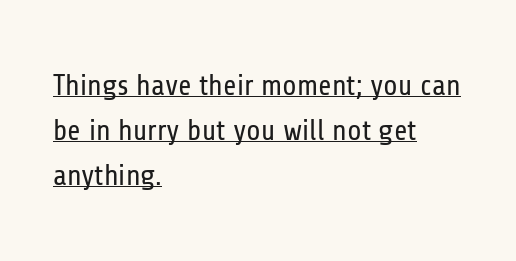
{"serif": "no", "italic": "no", "bold": "no", "weight": "regular", "width": "condensed", "stroke_contrast": "low", "x_height": "medium", "monospaced": "no", "underline": "yes", "align": "left", "line_spacing": "normal", "line_spacing_ratio": 1.55, "letter_spacing": "normal", "letter_spacing_em": 0.0, "glyph_px": 29}
